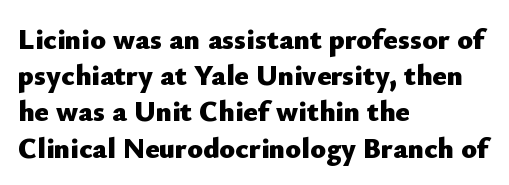
Q: Is the text bold? A: Yes.
Q: Is the text italic (slanted)? A: No, it is upright.
Q: Is the typeface a serif or a sans-serif typeface? A: Sans-serif.
Q: Is the text underlined? A: No.
Q: How is the paragraph aligned? A: Left-aligned.
Q: Is the spacing between letters normal or unusually wide? A: Normal.
Q: Is the spacing between lines tight, normal or loose? A: Normal.
Q: Width (condensed, normal, or wide)? A: Normal.
Q: Stroke contrast? A: Low.
Q: x-height? A: Small.
Q: Monospaced? A: No.
